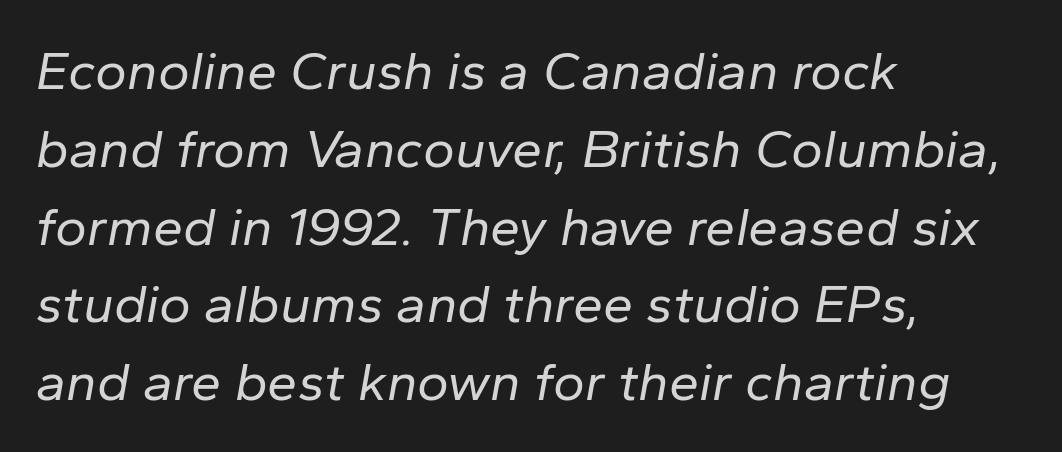
{"italic": "yes", "lean": "right", "slant_degrees": 10, "bold": "no", "weight": "regular", "width": "normal", "stroke_contrast": "low", "x_height": "medium", "monospaced": "no", "underline": "no", "align": "left", "line_spacing": "normal", "line_spacing_ratio": 1.44, "letter_spacing": "normal", "letter_spacing_em": 0.0, "glyph_px": 54}
